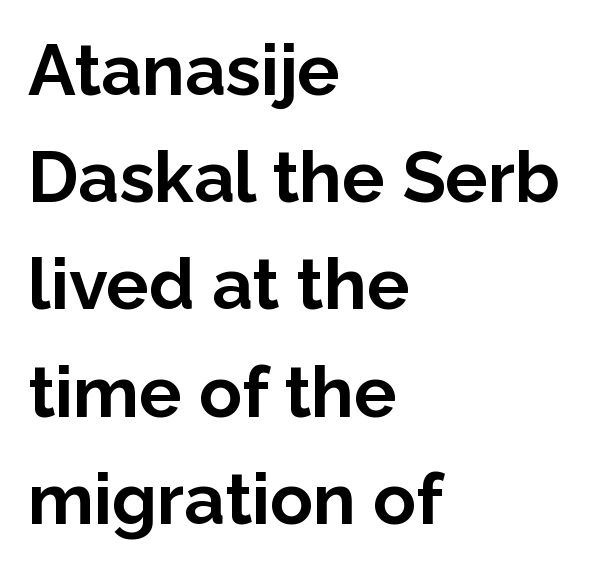
The image shows 71 px bold sans-serif type, upright; set left-aligned, normal line spacing (1.51x), normal letter spacing, not underlined; low stroke contrast and a medium x-height.
